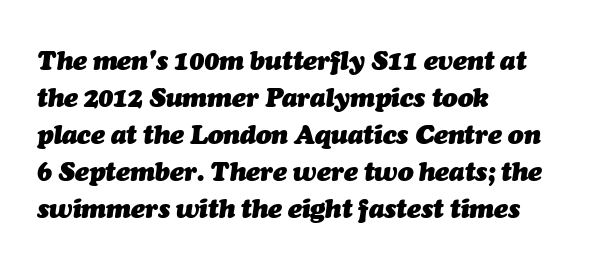
Q: Is the text bold? A: Yes.
Q: Is the text italic (slanted)? A: Yes, it leans right by about 7 degrees.
Q: Is the text underlined? A: No.
Q: How is the paragraph aligned? A: Left-aligned.
Q: Is the spacing between letters normal or unusually wide? A: Normal.
Q: Is the spacing between lines tight, normal or loose? A: Normal.
